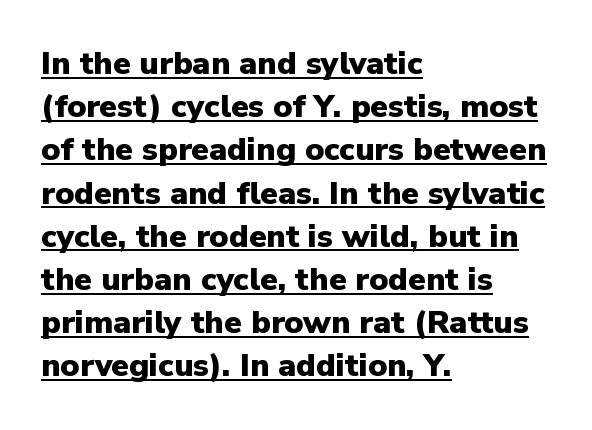
Q: Is the text bold? A: Yes.
Q: Is the text italic (slanted)? A: No, it is upright.
Q: Is the typeface a serif or a sans-serif typeface? A: Sans-serif.
Q: Is the text underlined? A: Yes.
Q: How is the paragraph aligned? A: Left-aligned.
Q: Is the spacing between letters normal or unusually wide? A: Normal.
Q: Is the spacing between lines tight, normal or loose? A: Normal.
Q: Width (condensed, normal, or wide)? A: Normal.
Q: Stroke contrast? A: Low.
Q: x-height? A: Medium.
Q: Monospaced? A: No.
